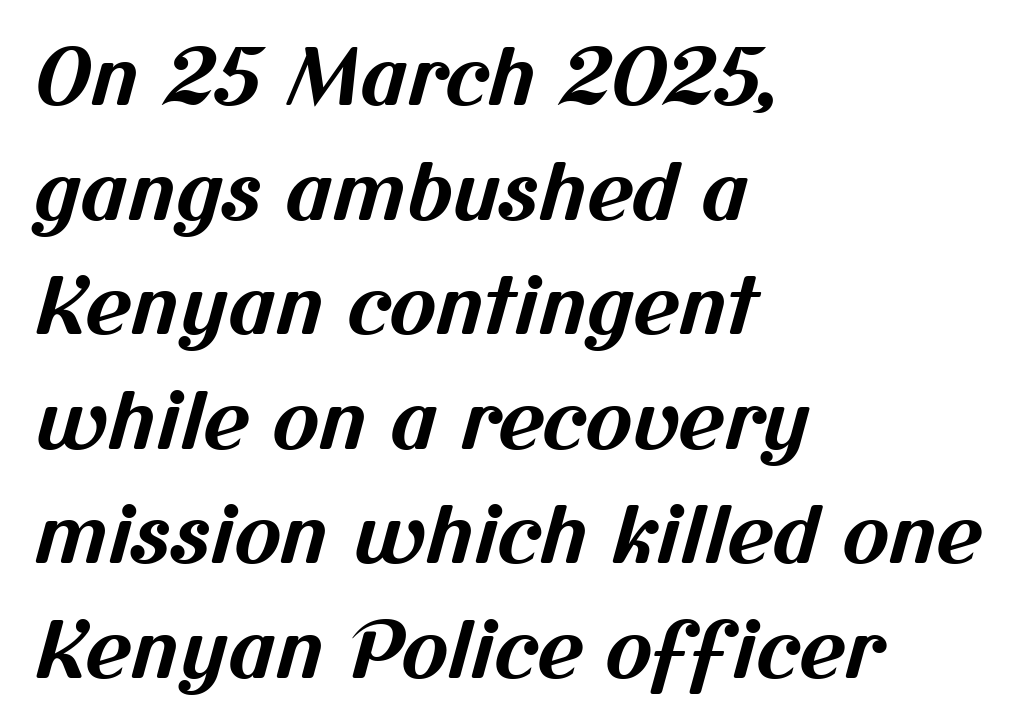
{"serif": "no", "bold": "yes", "weight": "bold", "width": "normal", "stroke_contrast": "medium", "x_height": "medium", "monospaced": "no", "underline": "no", "align": "left", "line_spacing": "normal", "line_spacing_ratio": 1.45, "letter_spacing": "normal", "letter_spacing_em": 0.0, "glyph_px": 79}
